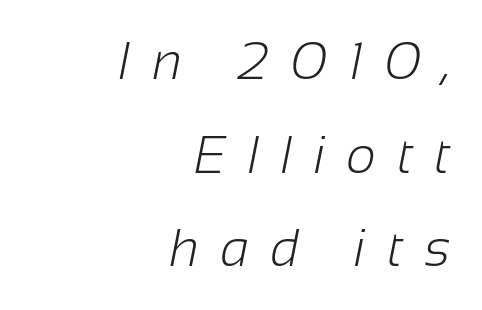
{"serif": "no", "bold": "no", "weight": "light", "width": "normal", "stroke_contrast": "low", "x_height": "medium", "monospaced": "no", "underline": "no", "align": "right", "line_spacing_ratio": 1.8, "letter_spacing": "wide", "letter_spacing_em": 0.41, "glyph_px": 52}
